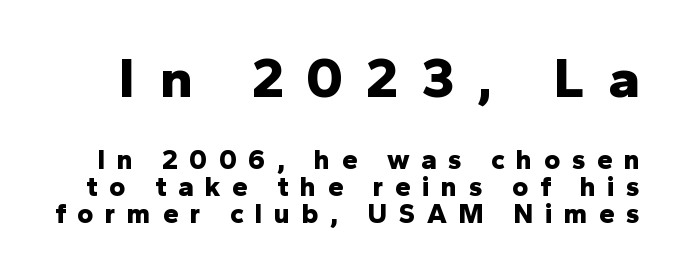
The image shows 57 px bold sans-serif type, upright; set tight line spacing (0.96x), unusually wide letter spacing (+0.41 em), not underlined; the first (top) block is 2.04x larger; low stroke contrast and a medium x-height.
